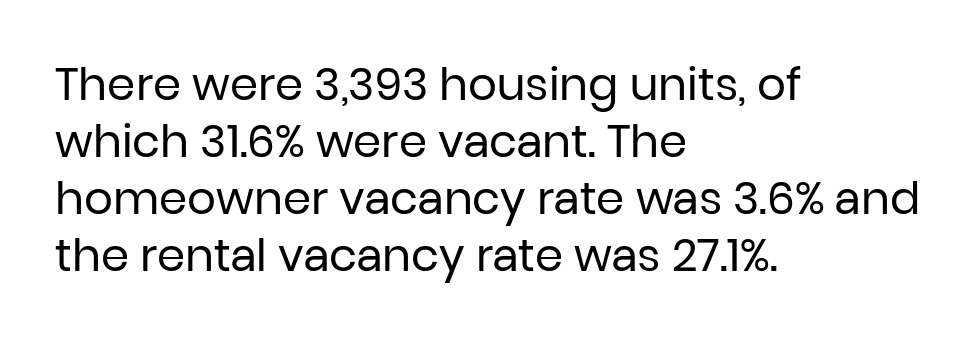
Q: Is the text bold? A: No.
Q: Is the text italic (slanted)? A: No, it is upright.
Q: Is the typeface a serif or a sans-serif typeface? A: Sans-serif.
Q: Is the text underlined? A: No.
Q: How is the paragraph aligned? A: Left-aligned.
Q: Is the spacing between letters normal or unusually wide? A: Normal.
Q: Is the spacing between lines tight, normal or loose? A: Normal.
Q: Width (condensed, normal, or wide)? A: Normal.
Q: Stroke contrast? A: Low.
Q: x-height? A: Medium.
Q: Monospaced? A: No.
